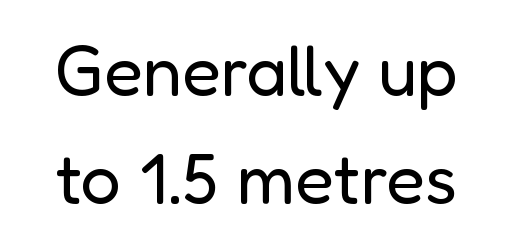
{"serif": "no", "italic": "no", "bold": "no", "weight": "regular", "width": "normal", "stroke_contrast": "low", "x_height": "medium", "monospaced": "no", "underline": "no", "line_spacing": "normal", "line_spacing_ratio": 1.52, "letter_spacing": "normal", "letter_spacing_em": 0.0, "glyph_px": 71}
